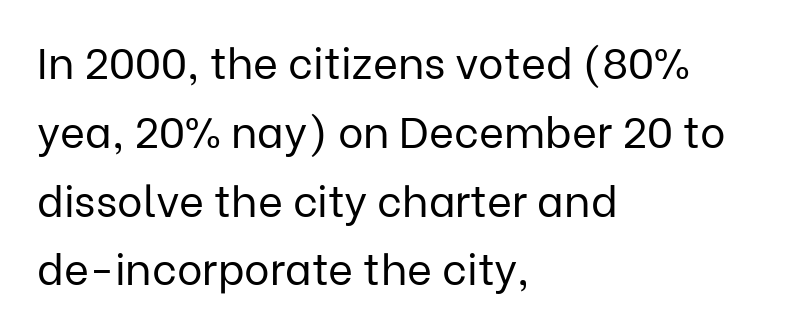
{"serif": "no", "italic": "no", "bold": "no", "weight": "regular", "width": "normal", "stroke_contrast": "low", "x_height": "medium", "monospaced": "no", "underline": "no", "align": "left", "line_spacing": "normal", "line_spacing_ratio": 1.6, "letter_spacing": "normal", "letter_spacing_em": 0.0, "glyph_px": 43}
